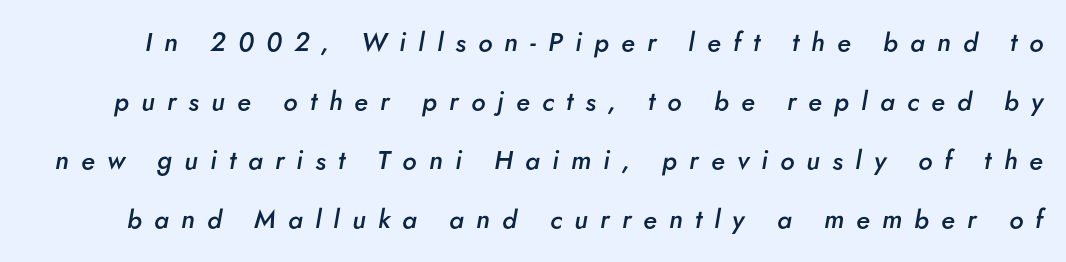
{"italic": "yes", "lean": "right", "slant_degrees": 5, "bold": "semi", "underline": "no", "line_spacing": "loose", "line_spacing_ratio": 2.27, "letter_spacing": "wide", "letter_spacing_em": 0.47, "glyph_px": 26}
